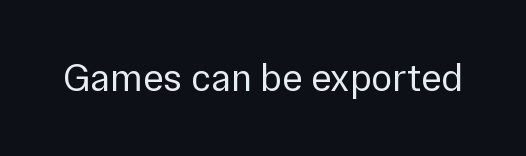
Q: Is the text bold? A: No.
Q: Is the text italic (slanted)? A: No, it is upright.
Q: Is the typeface a serif or a sans-serif typeface? A: Sans-serif.
Q: Is the text underlined? A: No.
Q: Is the spacing between letters normal or unusually wide? A: Normal.
Q: Width (condensed, normal, or wide)? A: Normal.
Q: x-height? A: Medium.
Q: Monospaced? A: No.
